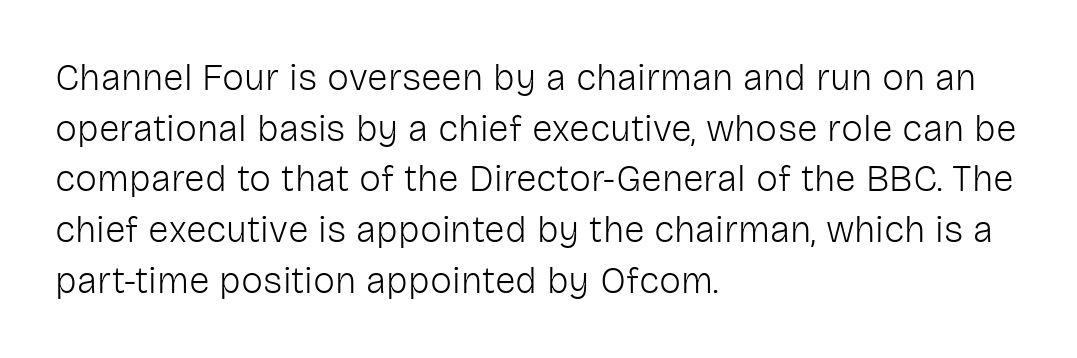
{"serif": "no", "italic": "no", "bold": "no", "weight": "light", "width": "normal", "stroke_contrast": "low", "x_height": "medium", "monospaced": "no", "underline": "no", "align": "left", "line_spacing": "normal", "line_spacing_ratio": 1.37, "letter_spacing": "normal", "letter_spacing_em": 0.0, "glyph_px": 37}
